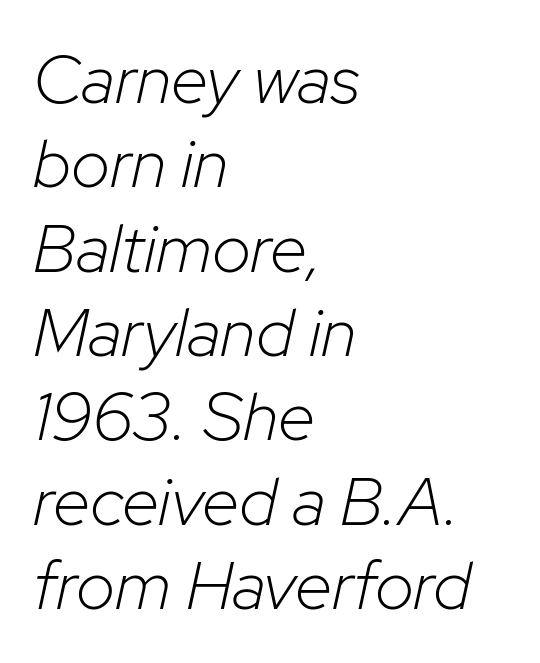
The image shows 68 px light type, italic (leaning right); set left-aligned, line spacing 1.24x, normal letter spacing, not underlined; low stroke contrast and a medium x-height.
